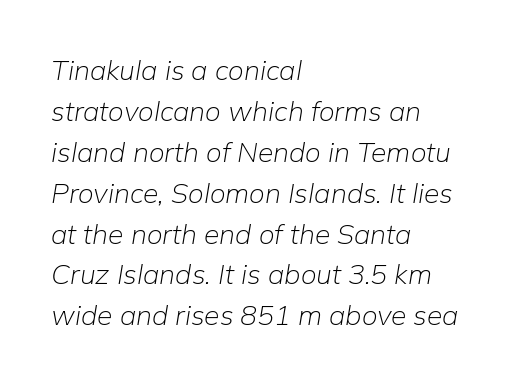
{"italic": "yes", "lean": "right", "slant_degrees": 9, "bold": "no", "weight": "light", "width": "normal", "stroke_contrast": "low", "x_height": "medium", "monospaced": "no", "underline": "no", "align": "left", "line_spacing": "normal", "line_spacing_ratio": 1.46, "letter_spacing": "normal", "letter_spacing_em": 0.0, "glyph_px": 28}
